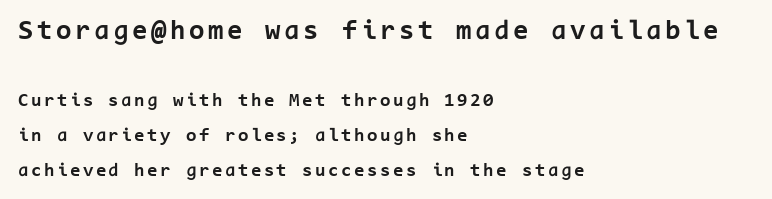
The image shows 28 px bold sans-serif type, upright, monospaced; set left-aligned, line spacing 1.82x, not underlined; the first (top) block is 1.47x larger; low stroke contrast and a medium x-height.
